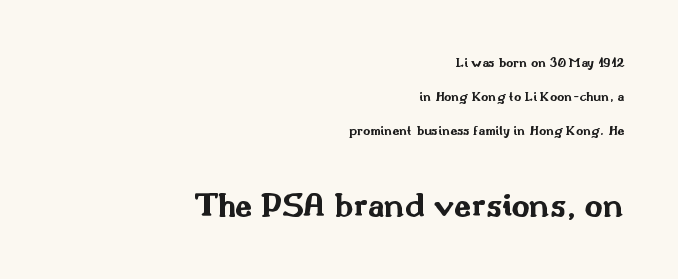
{"serif": "no", "italic": "no", "bold": "yes", "weight": "bold", "width": "wide", "stroke_contrast": "medium", "x_height": "small", "monospaced": "no", "underline": "no", "align": "right", "line_spacing": "loose", "line_spacing_ratio": 2.44, "letter_spacing": "normal", "letter_spacing_em": 0.0, "larger_block": "second", "size_ratio": 2.5, "glyph_px": 35}
